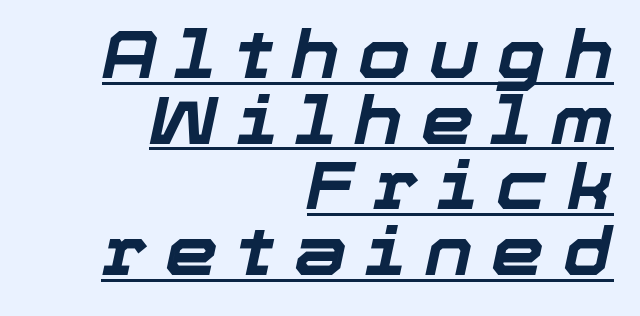
The image shows 67 px bold type, italic (leaning right); set right-aligned, tight line spacing (0.98x), unusually wide letter spacing (+0.28 em), underlined; low stroke contrast and a medium x-height.
